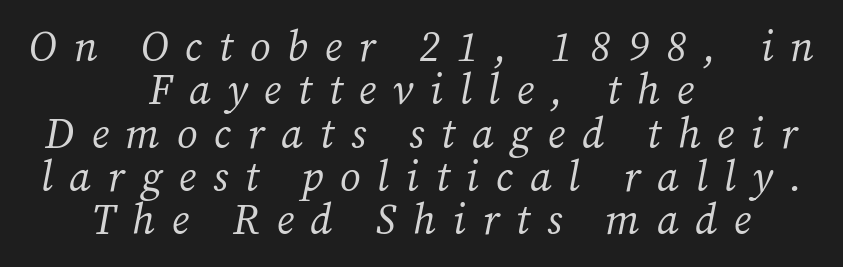
Notice how descenders almost collide with the ascenders below — that's tight leading. The specimen omits any rule beneath the text block's lines. Weight class: somewhere from thin through regular. The rendering inserts visible extra space after every character.
